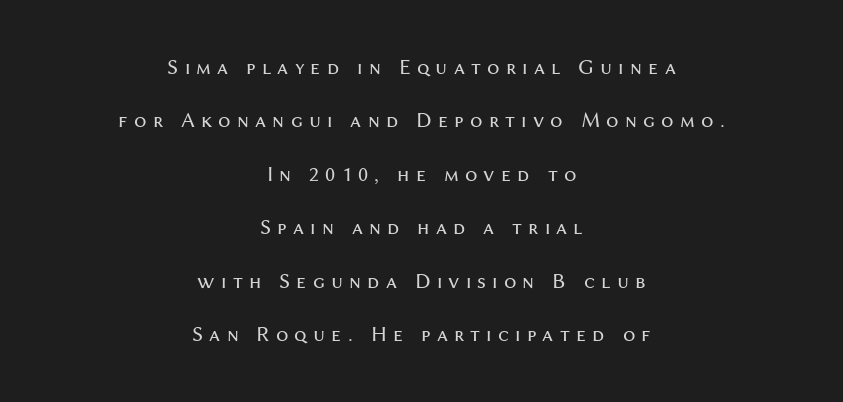
Q: Is the text bold? A: No.
Q: Is the text italic (slanted)? A: No, it is upright.
Q: Is the text underlined? A: No.
Q: How is the paragraph aligned? A: Centered.
Q: Is the spacing between letters normal or unusually wide? A: Unusually wide.
Q: Is the spacing between lines tight, normal or loose? A: Loose.
